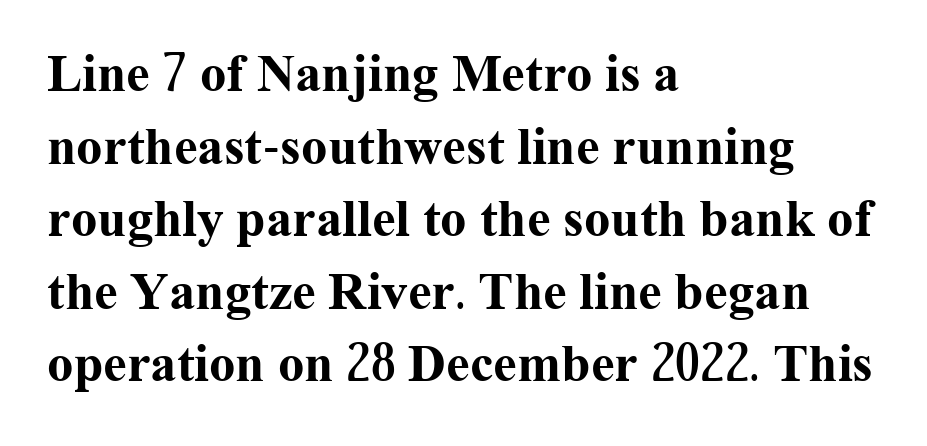
The image shows 53 px bold serif type, upright; set left-aligned, normal line spacing (1.37x), normal letter spacing, not underlined; medium stroke contrast and a medium x-height.
